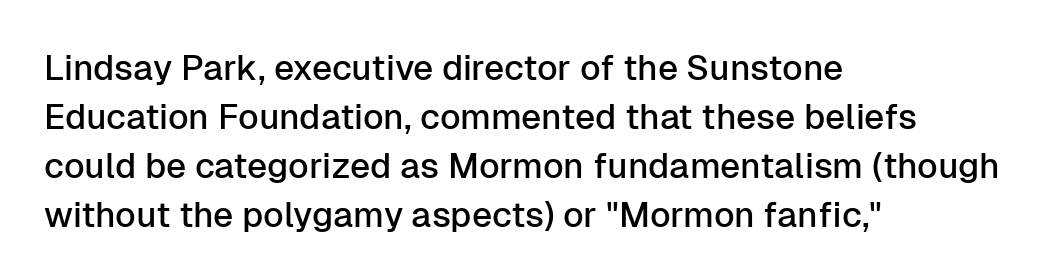
Nope, not italic — everything's standing straight. In terms of leading, this rendering sits right in the middle. Lines of text with bare space underneath. Each letter's strokes conclude bluntly, with no projecting serifs. Casual observation: everything's shoved over to the left. Character widths vary here, with narrow letters taking less room than wide ones.
